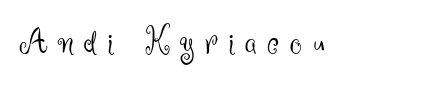
{"serif": "no", "italic": "no", "bold": "no", "weight": "light", "width": "normal", "stroke_contrast": "medium", "x_height": "small", "monospaced": "no", "underline": "no", "align": "left", "letter_spacing": "wide", "letter_spacing_em": 0.28, "glyph_px": 38}
